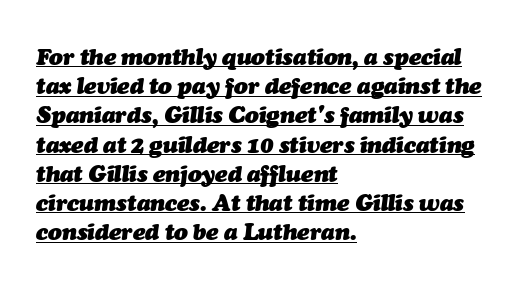
The image shows 23 px bold type, italic (leaning right); set left-aligned, normal line spacing (1.27x), normal letter spacing, underlined.
